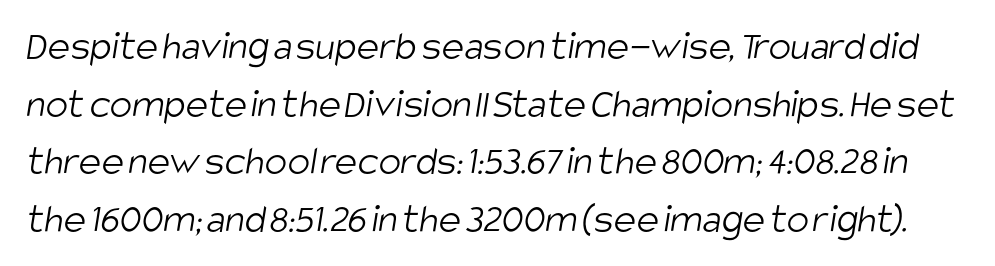
{"serif": "no", "bold": "no", "weight": "light", "width": "condensed", "stroke_contrast": "low", "x_height": "large", "monospaced": "no", "underline": "no", "line_spacing": "normal", "line_spacing_ratio": 1.37, "letter_spacing": "normal", "letter_spacing_em": 0.0, "glyph_px": 42}
